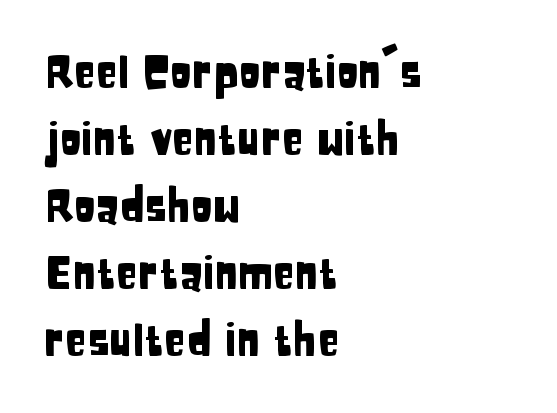
Q: Is the text italic (slanted)? A: No, it is upright.
Q: Is the typeface a serif or a sans-serif typeface? A: Sans-serif.
Q: Is the text underlined? A: No.
Q: How is the paragraph aligned? A: Left-aligned.
Q: Is the spacing between letters normal or unusually wide? A: Normal.
Q: Is the spacing between lines tight, normal or loose? A: Normal.
Q: Width (condensed, normal, or wide)? A: Condensed.
Q: Stroke contrast? A: Low.
Q: x-height? A: Large.
Q: Monospaced? A: No.
